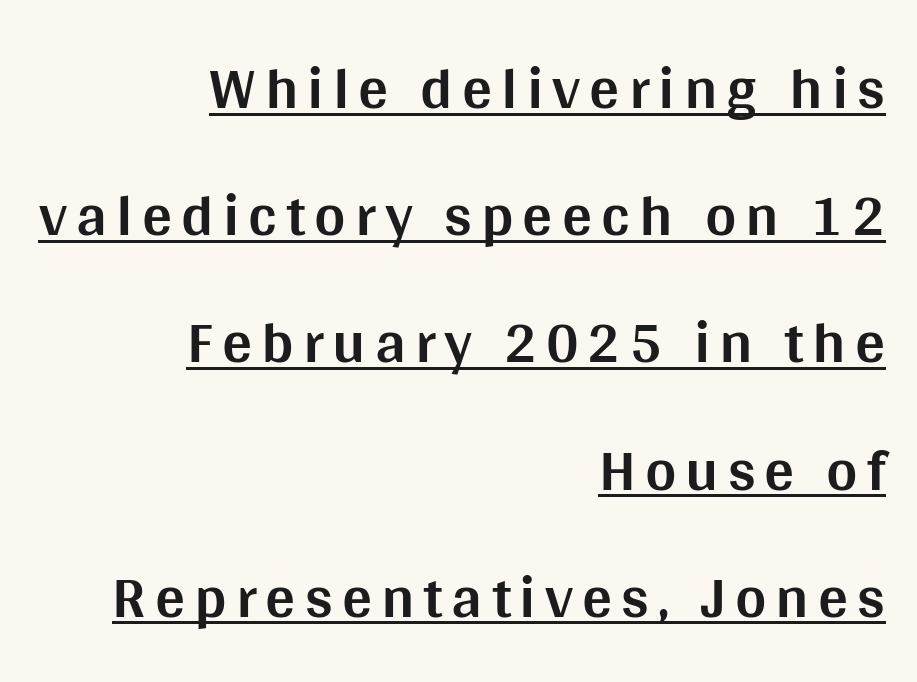
A great deal of white space separates one row of letters from the next. Is this a fixed-width face? No — the glyphs have proportional, varying widths. On the weight axis this lands at bold, roughly 700. Layout note: lines flush right.
